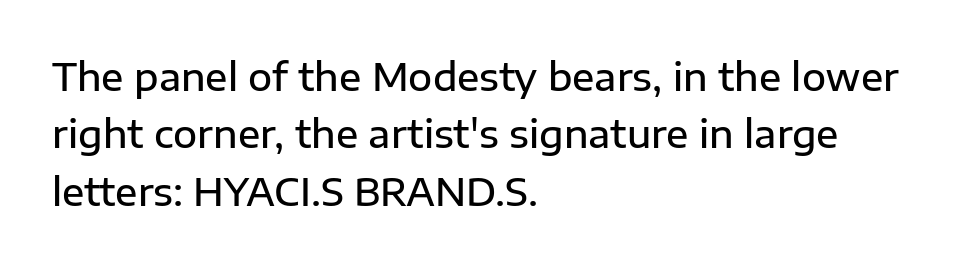
A typesetter would call this leading conventional body-copy spacing. Short note: letters normally spaced. Is this a fixed-width face? No — the glyphs have proportional, varying widths. Casual observation: everything's shoved over to the left. A typesetter would label this face a sans. The passage shown is not underscored anywhere.
